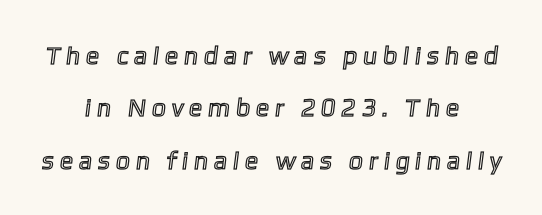
{"underline": "no", "align": "center", "line_spacing": "loose", "line_spacing_ratio": 2.1, "letter_spacing": "wide", "letter_spacing_em": 0.3, "glyph_px": 25}
